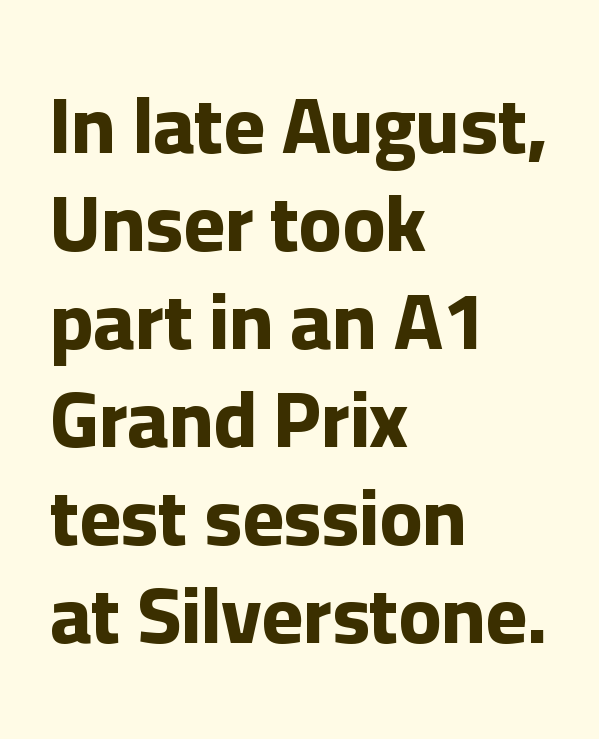
Q: Is the text bold? A: Yes.
Q: Is the text italic (slanted)? A: No, it is upright.
Q: Is the typeface a serif or a sans-serif typeface? A: Sans-serif.
Q: Is the text underlined? A: No.
Q: How is the paragraph aligned? A: Left-aligned.
Q: Is the spacing between letters normal or unusually wide? A: Normal.
Q: Width (condensed, normal, or wide)? A: Normal.
Q: Stroke contrast? A: Low.
Q: x-height? A: Medium.
Q: Monospaced? A: No.
